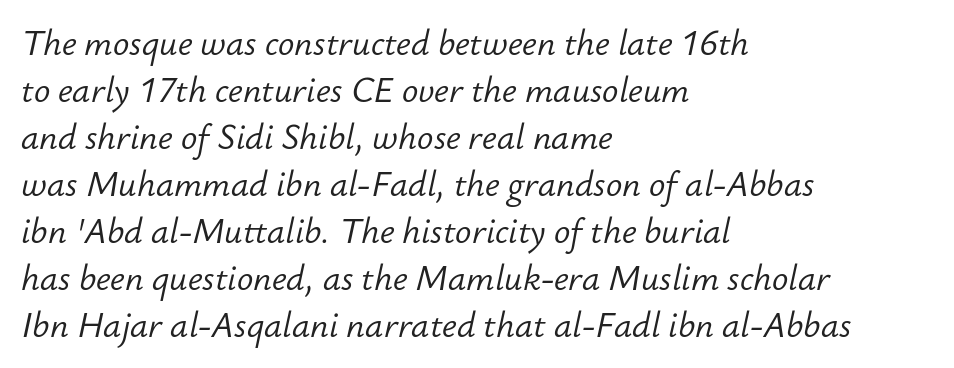
The image shows 34 px light type, italic (leaning right); set left-aligned, normal line spacing (1.38x), normal letter spacing, not underlined; low stroke contrast and a small x-height.
